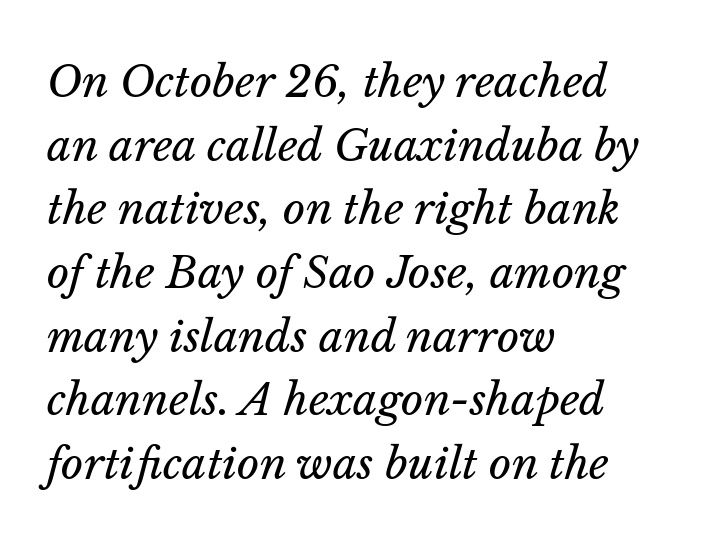
Q: Is the text bold? A: No.
Q: Is the text italic (slanted)? A: Yes, it leans right by about 14 degrees.
Q: Is the text underlined? A: No.
Q: How is the paragraph aligned? A: Left-aligned.
Q: Is the spacing between letters normal or unusually wide? A: Normal.
Q: Is the spacing between lines tight, normal or loose? A: Normal.
Q: Width (condensed, normal, or wide)? A: Normal.
Q: Stroke contrast? A: Low.
Q: x-height? A: Medium.
Q: Monospaced? A: No.
